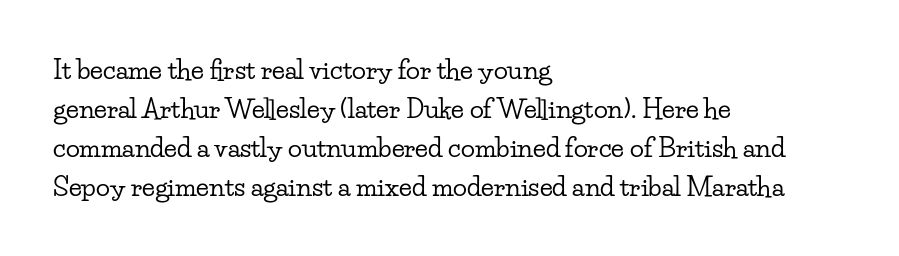
{"italic": "no", "underline": "no", "align": "left", "line_spacing": "normal", "line_spacing_ratio": 1.5, "letter_spacing": "normal", "letter_spacing_em": 0.0, "glyph_px": 26}
